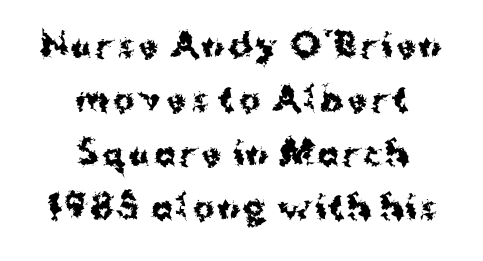
The image shows 32 px bold sans-serif type, upright; set centered, normal line spacing (1.69x), not underlined; medium stroke contrast and a medium x-height.
